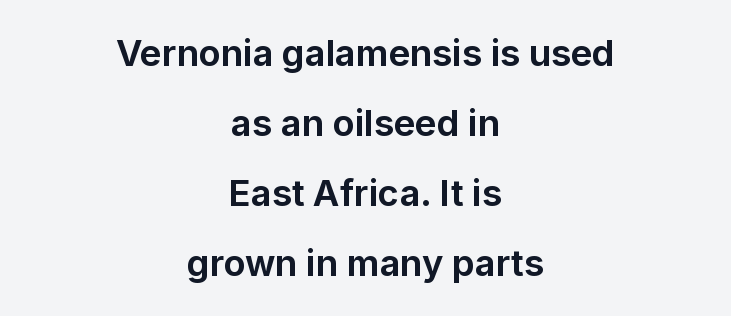
Q: Is the text bold? A: Yes.
Q: Is the text italic (slanted)? A: No, it is upright.
Q: Is the typeface a serif or a sans-serif typeface? A: Sans-serif.
Q: Is the text underlined? A: No.
Q: How is the paragraph aligned? A: Centered.
Q: Is the spacing between letters normal or unusually wide? A: Normal.
Q: Is the spacing between lines tight, normal or loose? A: Loose.
Q: Width (condensed, normal, or wide)? A: Normal.
Q: Stroke contrast? A: Low.
Q: x-height? A: Medium.
Q: Monospaced? A: No.
